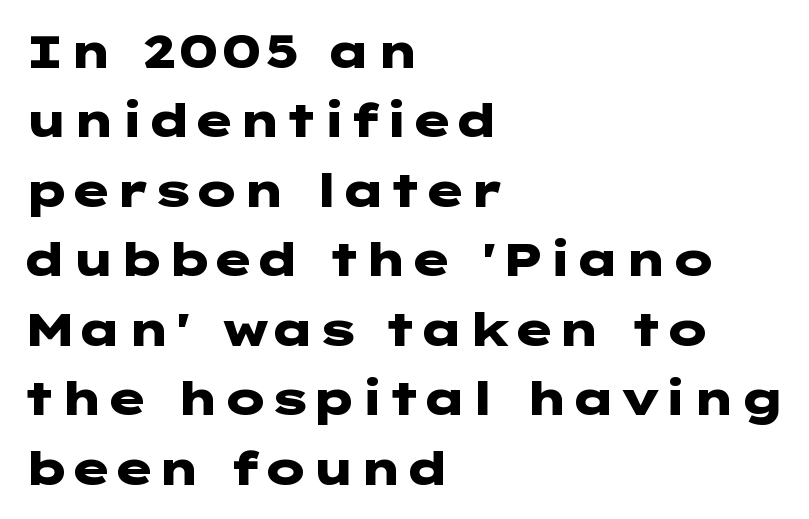
The image shows 46 px heavy, wide sans-serif type, upright; set left-aligned, normal line spacing (1.51x), normal letter spacing, not underlined; low stroke contrast and a medium x-height.
